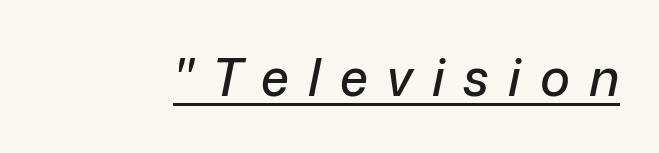
Do the characters align in a grid? No, the font is proportional. The lettering is marked with a stroke running underneath it. This rendering widens character spacing well past its baseline value. Posture: slanted.
